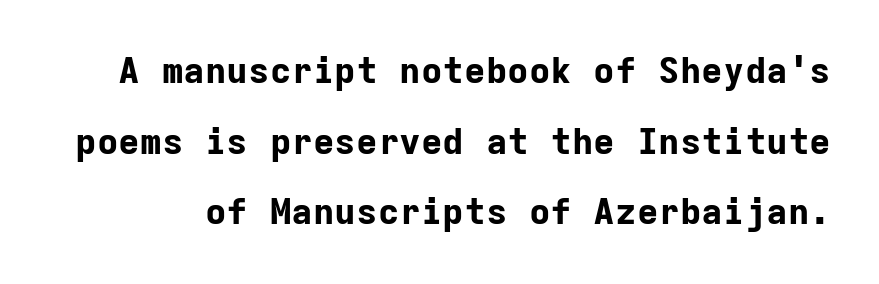
Q: Is the text bold? A: Yes.
Q: Is the text italic (slanted)? A: No, it is upright.
Q: Is the typeface a serif or a sans-serif typeface? A: Sans-serif.
Q: Is the text underlined? A: No.
Q: Is the spacing between letters normal or unusually wide? A: Normal.
Q: Is the spacing between lines tight, normal or loose? A: Loose.
Q: Width (condensed, normal, or wide)? A: Normal.
Q: Stroke contrast? A: Low.
Q: x-height? A: Medium.
Q: Monospaced? A: Yes.
